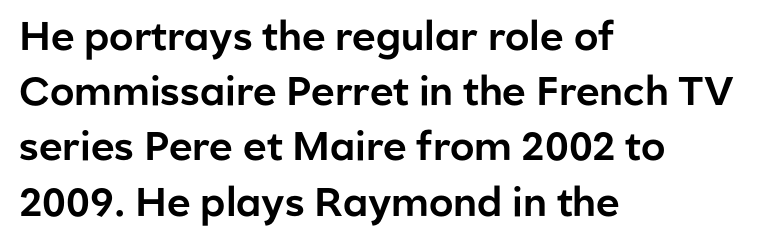
The line-height multiplier appears to be the usual default. Think of a printed novel: that variable character pitch is what you see here. The glyphs are unaccompanied by any horizontal stroke below them. Stroke terminals: plain, sans-serif.
